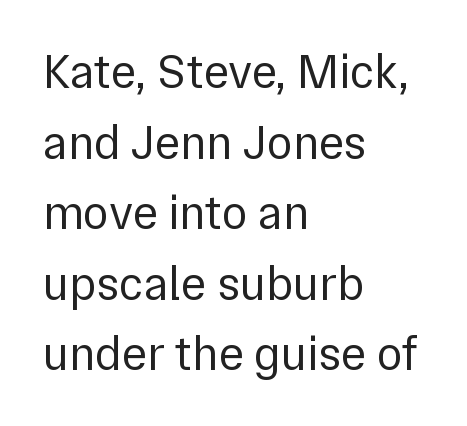
Q: Is the text bold? A: No.
Q: Is the text italic (slanted)? A: No, it is upright.
Q: Is the typeface a serif or a sans-serif typeface? A: Sans-serif.
Q: Is the text underlined? A: No.
Q: How is the paragraph aligned? A: Left-aligned.
Q: Is the spacing between letters normal or unusually wide? A: Normal.
Q: Is the spacing between lines tight, normal or loose? A: Normal.
Q: Width (condensed, normal, or wide)? A: Normal.
Q: Stroke contrast? A: Low.
Q: x-height? A: Medium.
Q: Monospaced? A: No.
